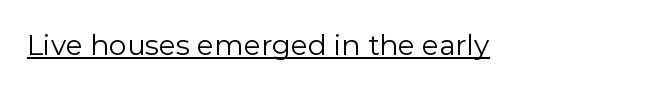
Summary of weight: not heavy and not bold. The passage shown is typed in a proportional face where columns would drift. Ordinary non-slanted type is in use. The face used here is a sans, in the tradition of grotesques and geometrics.
